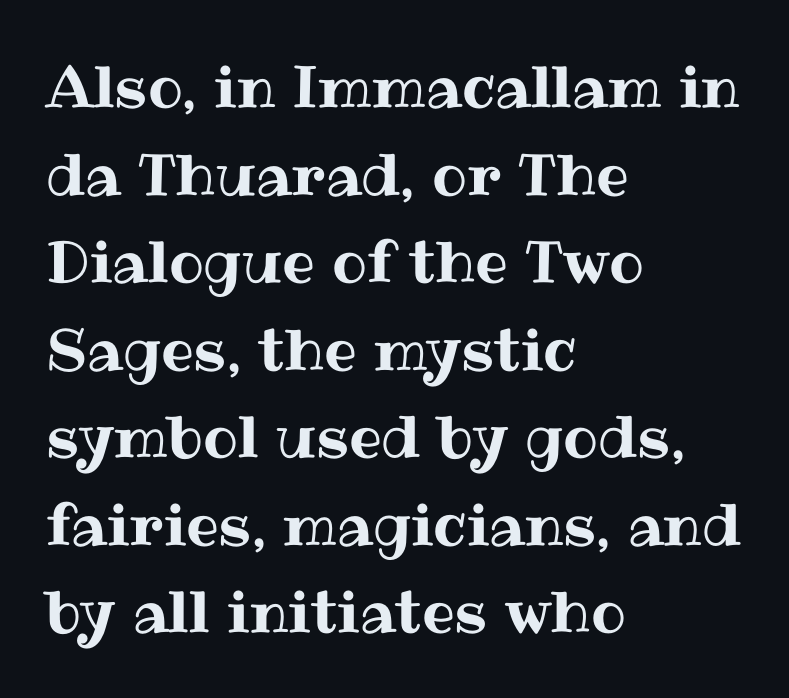
Q: Is the text italic (slanted)? A: No, it is upright.
Q: Is the text underlined? A: No.
Q: How is the paragraph aligned? A: Left-aligned.
Q: Is the spacing between letters normal or unusually wide? A: Normal.
Q: Is the spacing between lines tight, normal or loose? A: Normal.
Q: Width (condensed, normal, or wide)? A: Normal.
Q: Stroke contrast? A: Medium.
Q: x-height? A: Medium.
Q: Monospaced? A: No.
